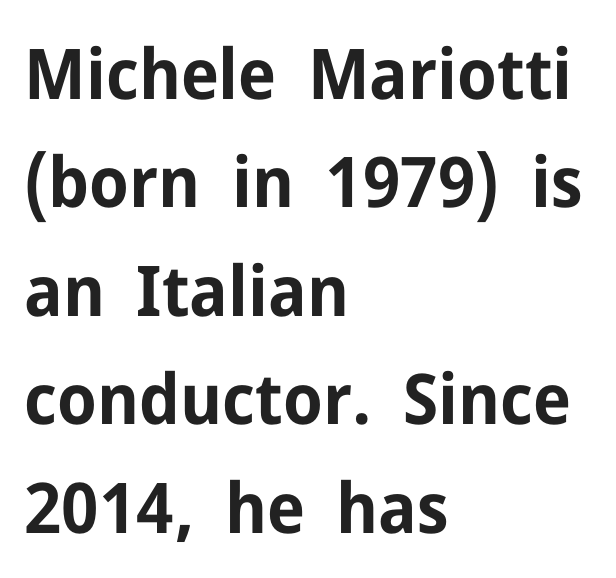
The image shows 70 px bold sans-serif type, upright; set left-aligned, normal line spacing (1.55x), normal letter spacing, not underlined; low stroke contrast and a medium x-height.
